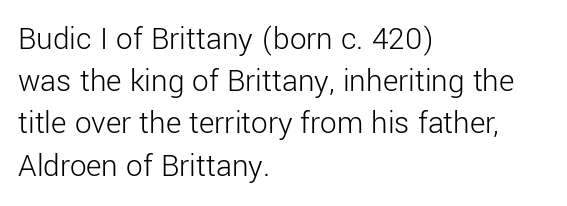
{"serif": "no", "italic": "no", "bold": "no", "weight": "light", "width": "normal", "stroke_contrast": "low", "x_height": "medium", "monospaced": "no", "underline": "no", "align": "left", "line_spacing": "normal", "line_spacing_ratio": 1.28, "letter_spacing": "normal", "letter_spacing_em": 0.0, "glyph_px": 33}
